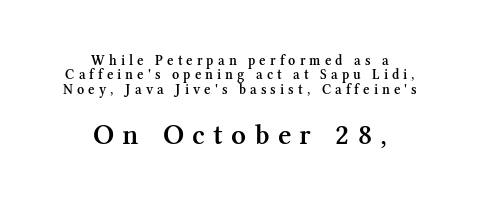
{"serif": "yes", "italic": "no", "bold": "semi", "weight": "semibold", "width": "normal", "stroke_contrast": "medium", "x_height": "medium", "monospaced": "no", "underline": "no", "align": "center", "line_spacing": "tight", "line_spacing_ratio": 1.02, "letter_spacing": "wide", "letter_spacing_em": 0.29, "larger_block": "second", "size_ratio": 2.07, "glyph_px": 29}
